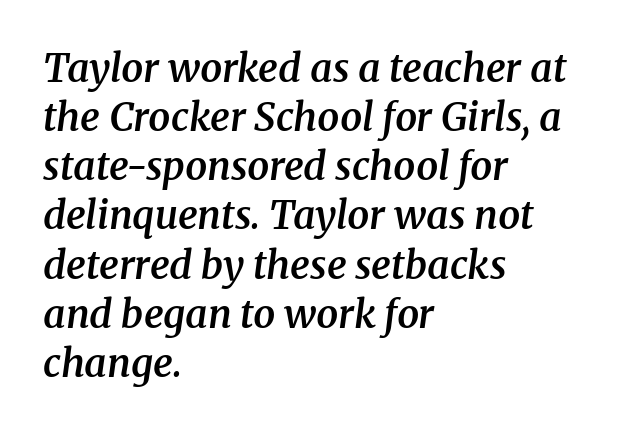
Q: Is the text bold? A: Semi-bold.
Q: Is the text italic (slanted)? A: Yes, it leans right by about 8 degrees.
Q: Is the typeface a serif or a sans-serif typeface? A: Serif.
Q: Is the text underlined? A: No.
Q: How is the paragraph aligned? A: Left-aligned.
Q: Is the spacing between letters normal or unusually wide? A: Normal.
Q: Is the spacing between lines tight, normal or loose? A: Normal.
Q: Width (condensed, normal, or wide)? A: Normal.
Q: Stroke contrast? A: Medium.
Q: x-height? A: Medium.
Q: Monospaced? A: No.
